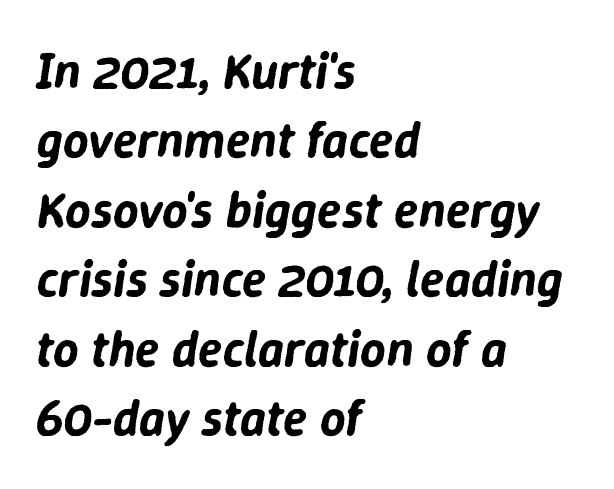
The image shows 50 px text type, italic (leaning right); set left-aligned, normal line spacing (1.39x), normal letter spacing, not underlined; low stroke contrast and a medium x-height.
